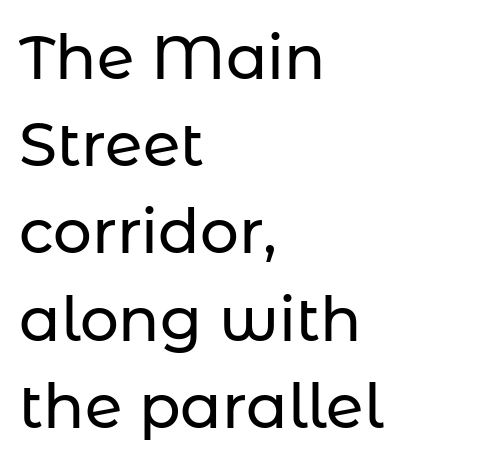
The image shows 61 px sans-serif type, upright; set left-aligned, normal line spacing (1.43x), normal letter spacing, not underlined; low stroke contrast and a medium x-height.
